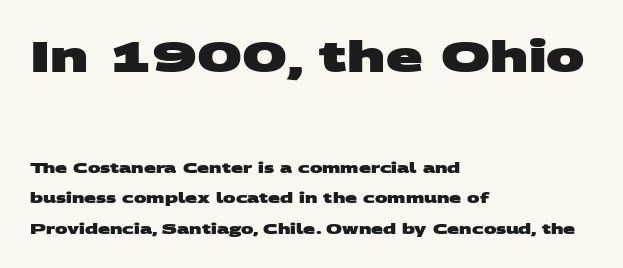
{"serif": "no", "bold": "yes", "weight": "heavy", "width": "wide", "stroke_contrast": "medium", "x_height": "large", "monospaced": "no", "underline": "no", "align": "left", "line_spacing": "loose", "line_spacing_ratio": 2.19, "letter_spacing": "normal", "letter_spacing_em": 0.0, "larger_block": "first", "size_ratio": 3.07, "glyph_px": 43}
